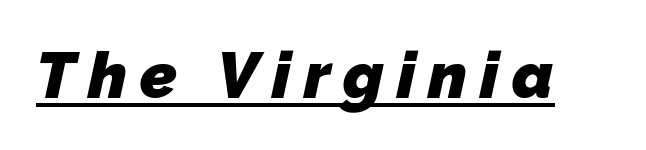
Check the space under the baseline: a stroke is drawn there. The face used here is proportionally spaced, like ordinary book or web type. Notice how thick the strokes are: this is what a full bold looks like. These lines have a slow, spaced-out rhythm from letter to letter.
